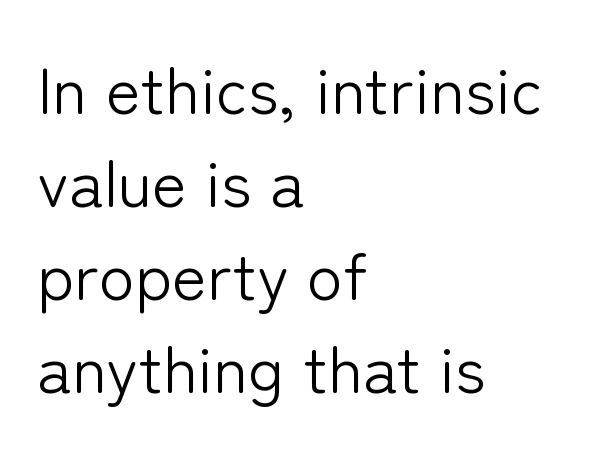
Q: Is the text bold? A: No.
Q: Is the text italic (slanted)? A: No, it is upright.
Q: Is the typeface a serif or a sans-serif typeface? A: Sans-serif.
Q: Is the text underlined? A: No.
Q: How is the paragraph aligned? A: Left-aligned.
Q: Is the spacing between letters normal or unusually wide? A: Normal.
Q: Is the spacing between lines tight, normal or loose? A: Normal.
Q: Width (condensed, normal, or wide)? A: Normal.
Q: Stroke contrast? A: Low.
Q: x-height? A: Medium.
Q: Monospaced? A: No.
